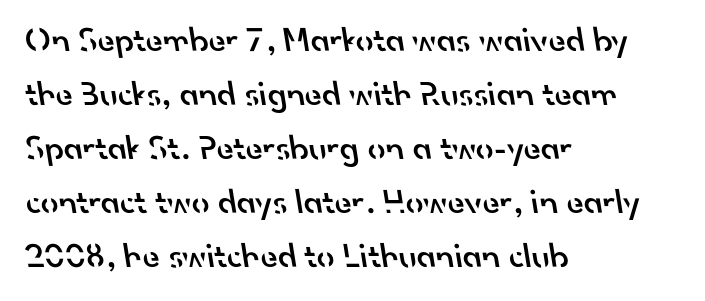
This sample has the flowing, uneven cadence of proportional lettering. Nothing unusual about the tracking: characters are spaced as the font intends. Note: no serifs on the glyphs. The lines sit at an ordinary, default distance from one another.
